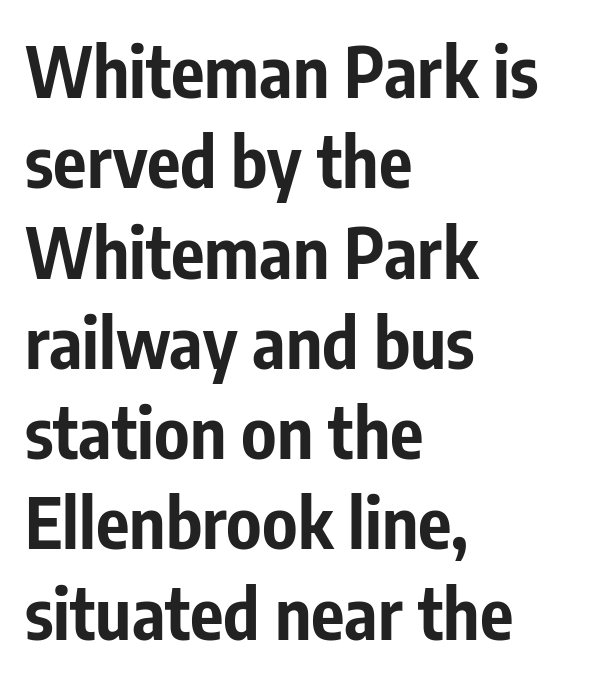
The image shows 70 px bold, condensed sans-serif type, upright; set left-aligned, normal line spacing (1.29x), normal letter spacing, not underlined; low stroke contrast and a medium x-height.
